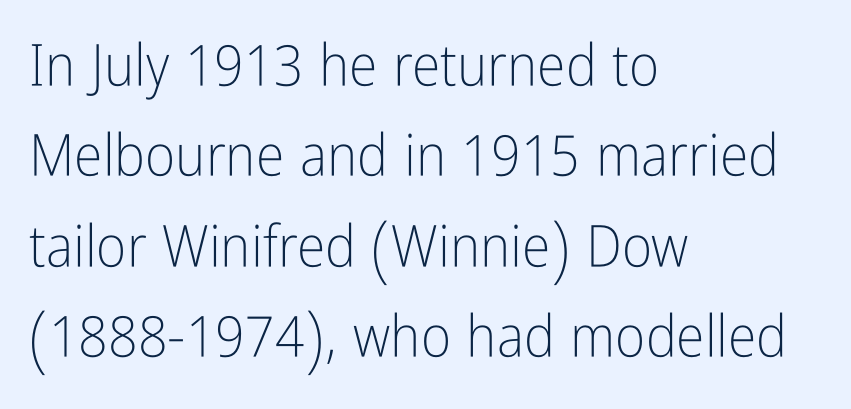
Q: Is the text bold? A: No.
Q: Is the text italic (slanted)? A: No, it is upright.
Q: Is the typeface a serif or a sans-serif typeface? A: Sans-serif.
Q: Is the text underlined? A: No.
Q: How is the paragraph aligned? A: Left-aligned.
Q: Is the spacing between letters normal or unusually wide? A: Normal.
Q: Is the spacing between lines tight, normal or loose? A: Normal.
Q: Width (condensed, normal, or wide)? A: Condensed.
Q: Stroke contrast? A: Low.
Q: x-height? A: Medium.
Q: Monospaced? A: No.
